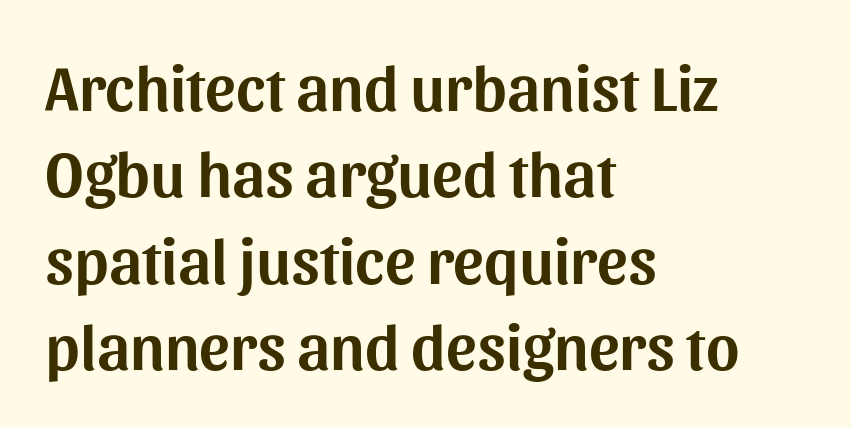
The lines in this sample share a left origin and differ only in where they stop. The passage shown has conventional tracking throughout. Serif or sans? Sans — the stroke terminals are bare. Spacing verdict: proportional, widths tailored to each character.
